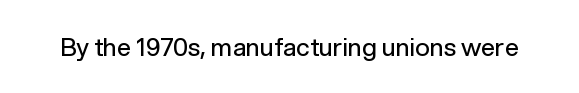
The image shows 25 px text type, upright; set normal letter spacing, not underlined.
